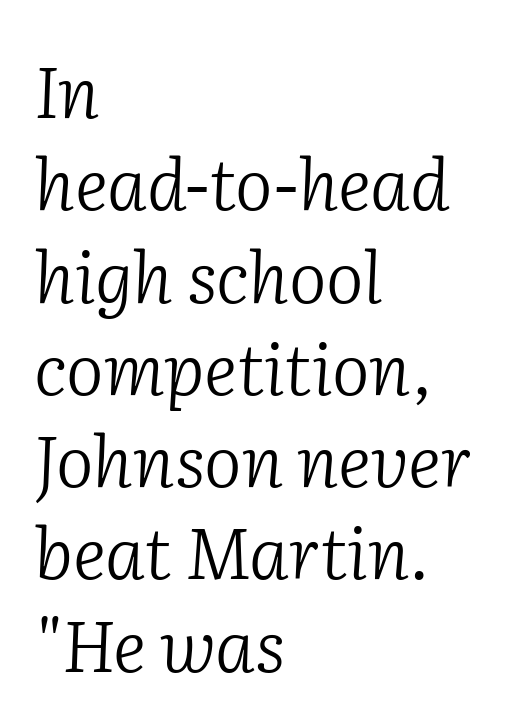
The image shows 71 px light serif type, italic (leaning right); set left-aligned, normal line spacing (1.3x), normal letter spacing, not underlined; low stroke contrast and a medium x-height.
